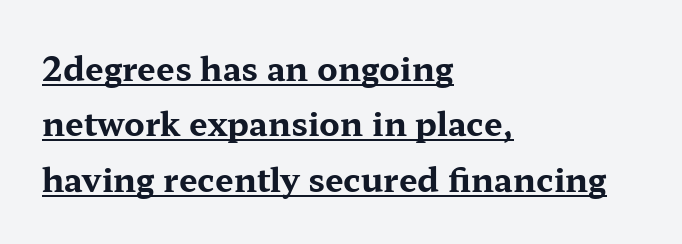
{"serif": "yes", "italic": "no", "bold": "yes", "weight": "bold", "width": "wide", "stroke_contrast": "medium", "x_height": "medium", "monospaced": "no", "underline": "yes", "align": "left", "line_spacing": "normal", "line_spacing_ratio": 1.68, "letter_spacing": "normal", "letter_spacing_em": 0.0, "glyph_px": 33}
